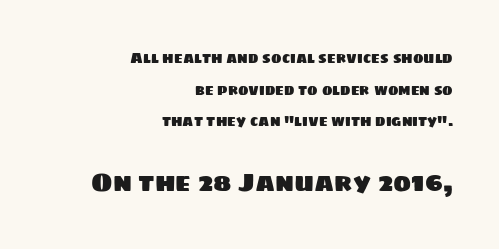
{"underline": "no", "align": "right", "line_spacing": "loose", "line_spacing_ratio": 2.26, "letter_spacing": "normal", "letter_spacing_em": 0.0, "larger_block": "second", "size_ratio": 1.79, "glyph_px": 25}
